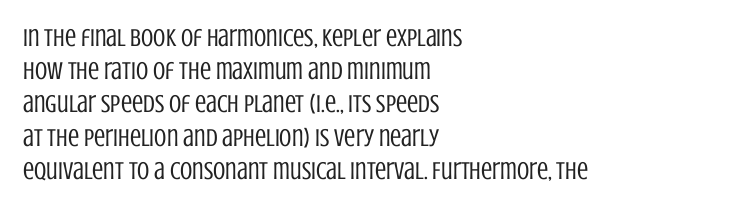
The image shows 25 px text type, upright; set left-aligned, normal line spacing (1.33x), normal letter spacing, not underlined.
